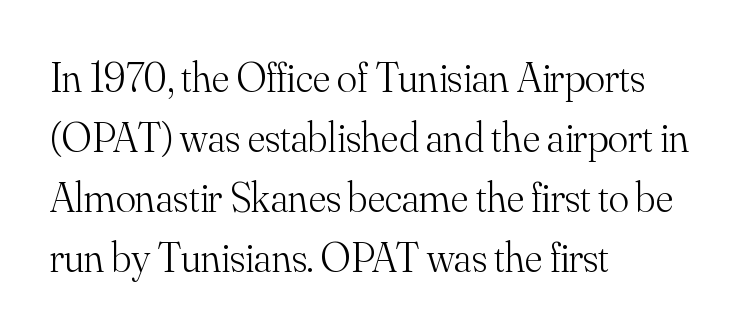
These lines are rendered in a variable-pitch font. Is the letter spacing exaggerated? No — it looks like the ordinary default. What kind of face is this? One with serifs. Alignment: flush left. Leading matches the norm, producing a regular column.
